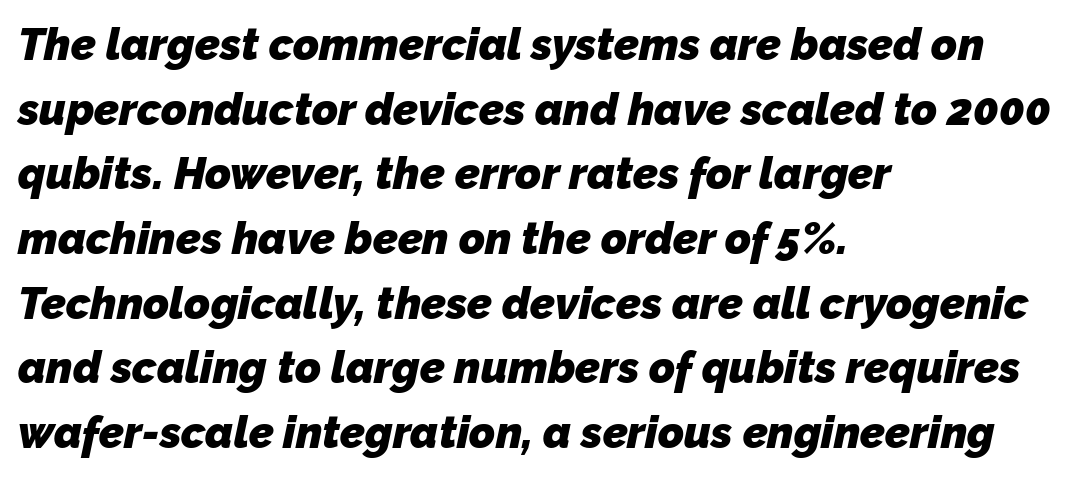
Students, observe: this is what conventionally led text looks like. Each word holds together tightly as a unit, with standard inter-letter gaps. The lines in this sample share a left origin and differ only in where they stop. I'd describe the lettering as bold — thick and assertive. Classification — sans serif.
